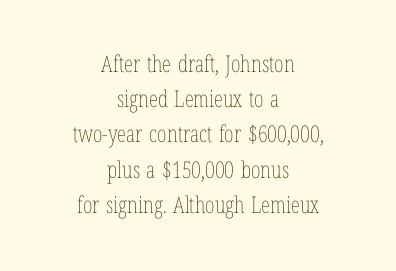
Q: Is the text bold? A: No.
Q: Is the text italic (slanted)? A: No, it is upright.
Q: Is the text underlined? A: No.
Q: How is the paragraph aligned? A: Centered.
Q: Is the spacing between letters normal or unusually wide? A: Normal.
Q: Is the spacing between lines tight, normal or loose? A: Normal.
